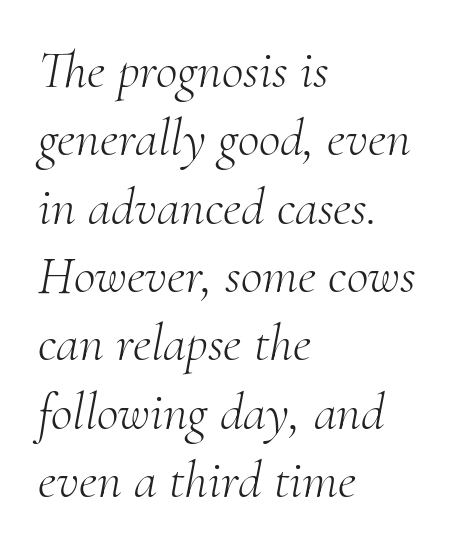
The image shows 53 px light serif type, italic (leaning right); set left-aligned, normal line spacing (1.29x), normal letter spacing, not underlined; medium stroke contrast and a small x-height.
